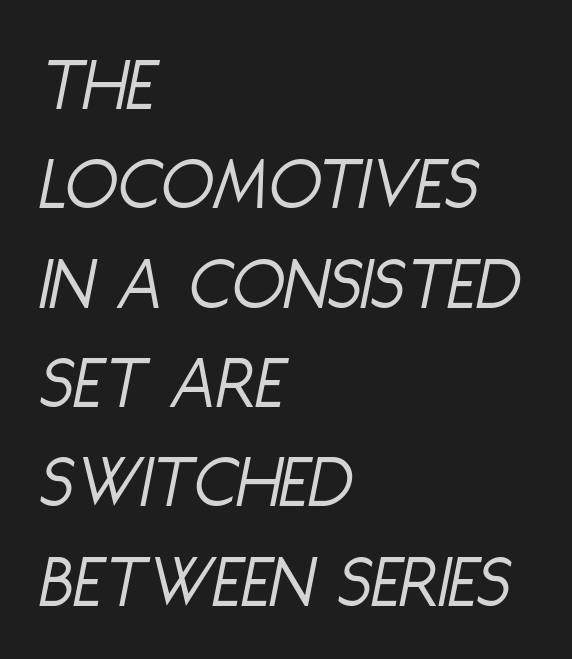
Q: Is the text bold? A: No.
Q: Is the text italic (slanted)? A: Yes, it leans right by about 11 degrees.
Q: Is the text underlined? A: No.
Q: How is the paragraph aligned? A: Left-aligned.
Q: Is the spacing between letters normal or unusually wide? A: Normal.
Q: Is the spacing between lines tight, normal or loose? A: Normal.
Q: Width (condensed, normal, or wide)? A: Condensed.
Q: Stroke contrast? A: Low.
Q: x-height? A: Large.
Q: Monospaced? A: No.
